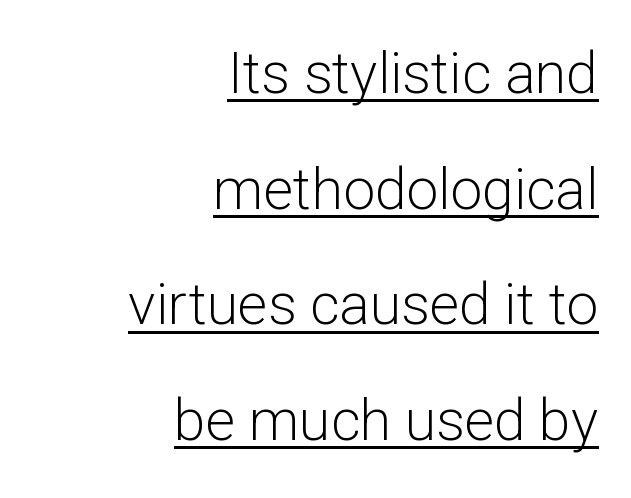
{"serif": "no", "italic": "no", "bold": "no", "weight": "light", "width": "normal", "stroke_contrast": "low", "x_height": "medium", "monospaced": "no", "underline": "yes", "align": "right", "line_spacing": "loose", "line_spacing_ratio": 2.03, "letter_spacing": "normal", "letter_spacing_em": 0.0, "glyph_px": 57}
